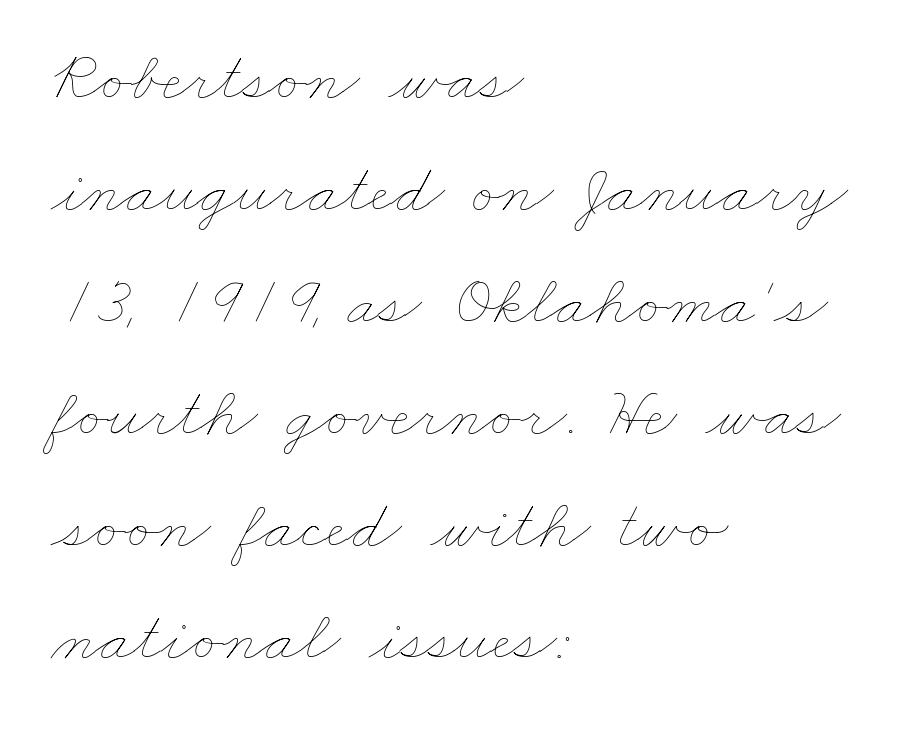
The image shows 70 px thin, wide type; set left-aligned, normal line spacing (1.6x), normal letter spacing, not underlined; low stroke contrast and a small x-height.
